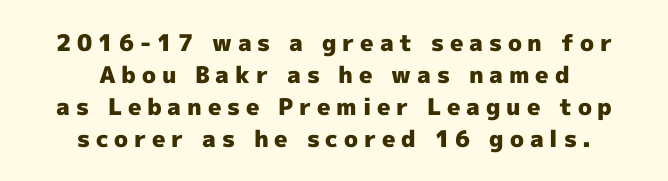
The image shows 23 px bold type, upright; set centered, normal line spacing (1.39x), unusually wide letter spacing (+0.25 em), not underlined.
